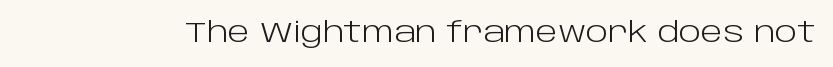
Q: Is the text bold? A: No.
Q: Is the text italic (slanted)? A: No, it is upright.
Q: Is the typeface a serif or a sans-serif typeface? A: Sans-serif.
Q: Is the text underlined? A: No.
Q: Is the spacing between letters normal or unusually wide? A: Normal.
Q: Width (condensed, normal, or wide)? A: Normal.
Q: Stroke contrast? A: Low.
Q: x-height? A: Large.
Q: Monospaced? A: No.
